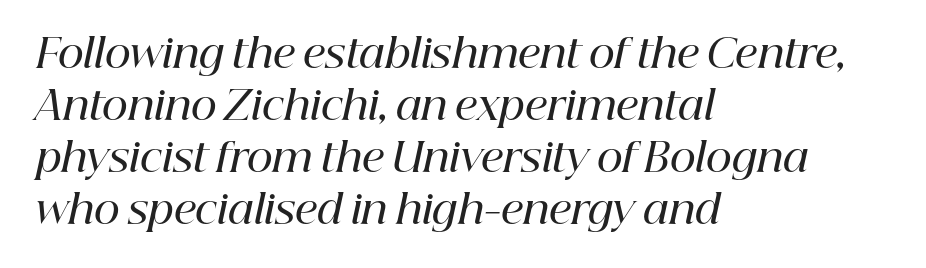
Q: Is the text bold? A: Semi-bold.
Q: Is the text italic (slanted)? A: Yes, it leans right by about 12 degrees.
Q: Is the typeface a serif or a sans-serif typeface? A: Serif.
Q: Is the text underlined? A: No.
Q: How is the paragraph aligned? A: Left-aligned.
Q: Is the spacing between letters normal or unusually wide? A: Normal.
Q: Is the spacing between lines tight, normal or loose? A: Normal.
Q: Width (condensed, normal, or wide)? A: Normal.
Q: Stroke contrast? A: High.
Q: x-height? A: Medium.
Q: Monospaced? A: No.
